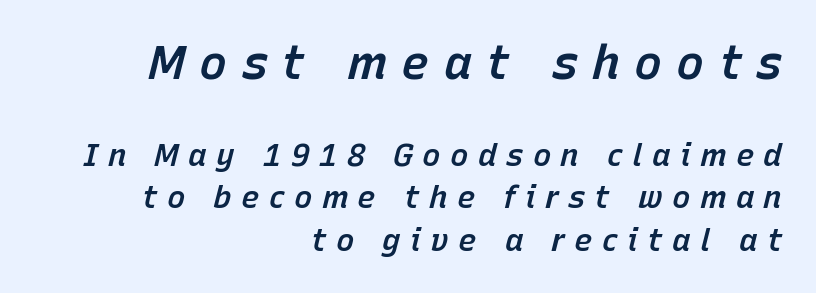
Decoration check: the copy has no underline. Is this a fixed-width face? No — the glyphs have proportional, varying widths. Alignment: flush right. In terms of leading, this rendering sits right in the middle.
